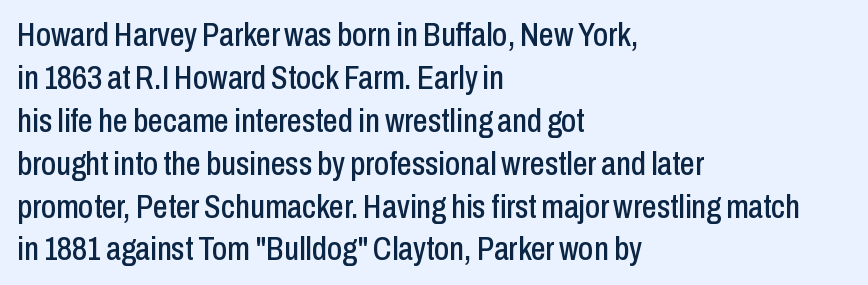
Q: Is the text italic (slanted)? A: No, it is upright.
Q: Is the typeface a serif or a sans-serif typeface? A: Sans-serif.
Q: Is the text underlined? A: No.
Q: How is the paragraph aligned? A: Left-aligned.
Q: Is the spacing between letters normal or unusually wide? A: Normal.
Q: Is the spacing between lines tight, normal or loose? A: Normal.
Q: Width (condensed, normal, or wide)? A: Condensed.
Q: Stroke contrast? A: Low.
Q: x-height? A: Medium.
Q: Monospaced? A: No.
